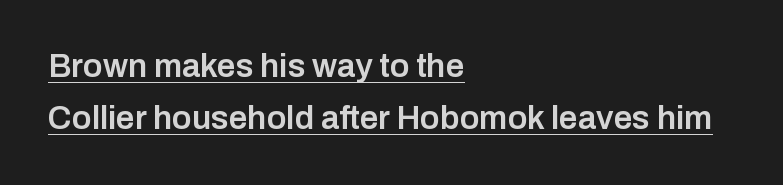
The image shows 33 px semibold sans-serif type, upright; set left-aligned, normal line spacing (1.58x), normal letter spacing, underlined; low stroke contrast and a medium x-height.
